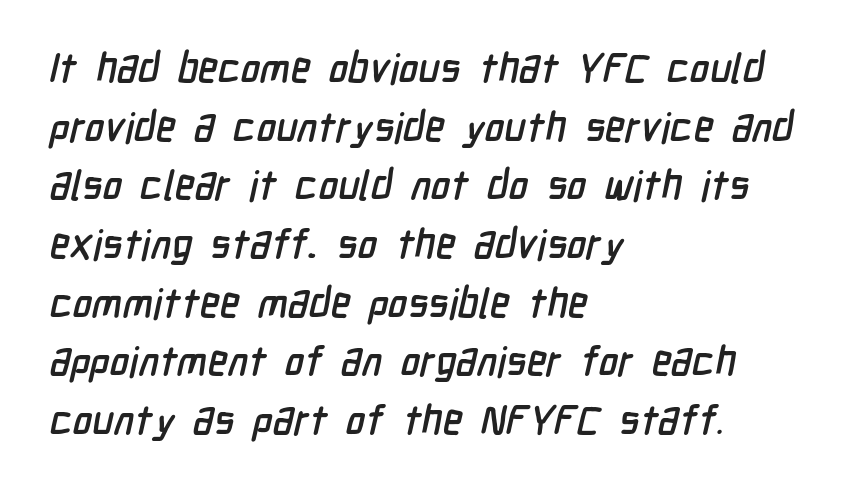
Q: Is the typeface a serif or a sans-serif typeface? A: Sans-serif.
Q: Is the text underlined? A: No.
Q: How is the paragraph aligned? A: Left-aligned.
Q: Is the spacing between letters normal or unusually wide? A: Normal.
Q: Is the spacing between lines tight, normal or loose? A: Normal.
Q: Width (condensed, normal, or wide)? A: Condensed.
Q: Stroke contrast? A: Low.
Q: x-height? A: Medium.
Q: Monospaced? A: No.
